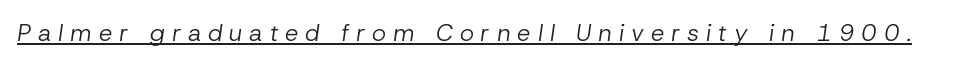
Yep, that's italic — everything's leaning. Stroke mass is kept to a normal reading level or below. This sample uses expanded letter spacing, leaving extra air between glyphs. A continuous stroke trails under the words, as in a hyperlink.
